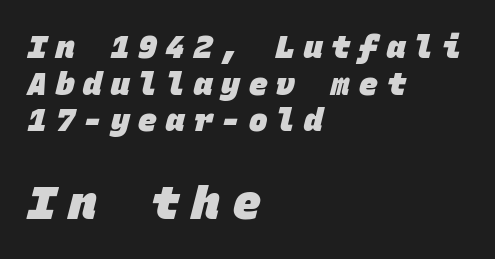
{"serif": "no", "bold": "yes", "weight": "heavy", "width": "normal", "stroke_contrast": "low", "x_height": "large", "monospaced": "yes", "underline": "no", "align": "left", "line_spacing_ratio": 1.18, "letter_spacing": "wide", "letter_spacing_em": 0.29, "larger_block": "second", "size_ratio": 1.48, "glyph_px": 46}
